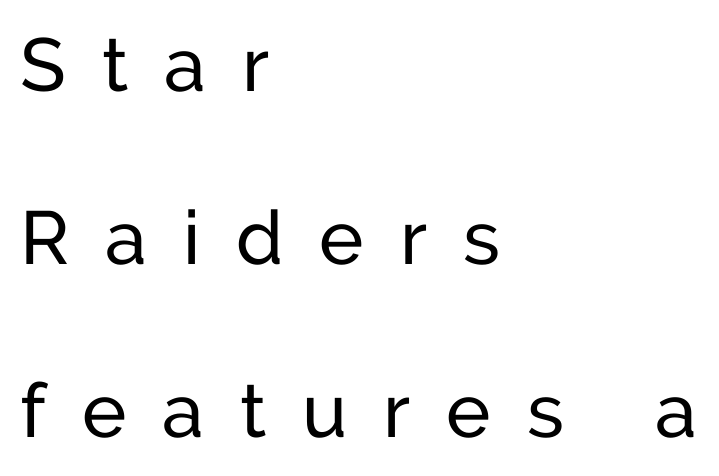
The image shows 75 px regular-weight sans-serif type, upright; set left-aligned, loose line spacing (2.31x), unusually wide letter spacing (+0.48 em), not underlined; low stroke contrast and a medium x-height.
